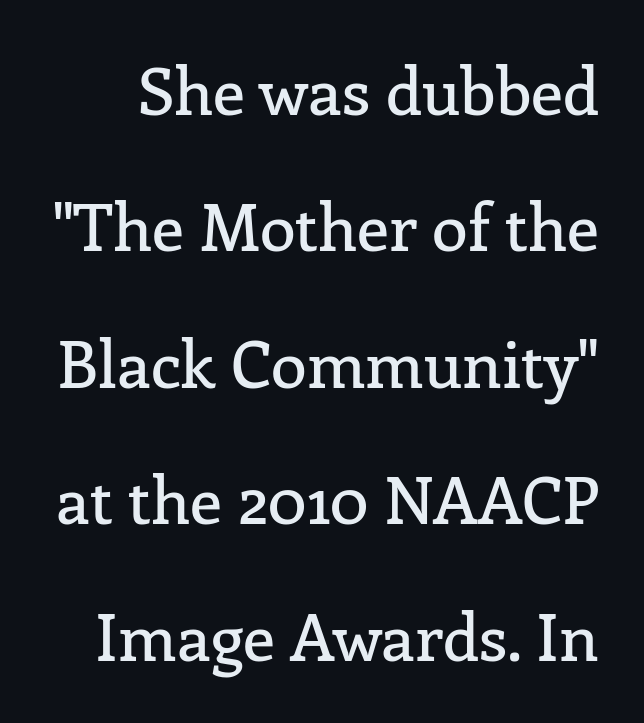
In terms of leading, this rendering errs on the spacious side. You could not count columns in this text — the font is proportionally spaced. You could call the tracking neutral — neither tight nor loose. The designer went with a serif here, giving each stem small feet. This is roman type, the default non-slanted kind.
